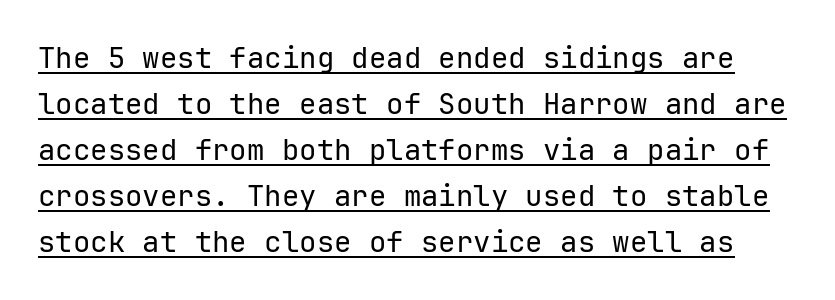
The image shows 29 px regular-weight sans-serif type, upright; set normal line spacing (1.59x), normal letter spacing, underlined; low stroke contrast and a medium x-height.
